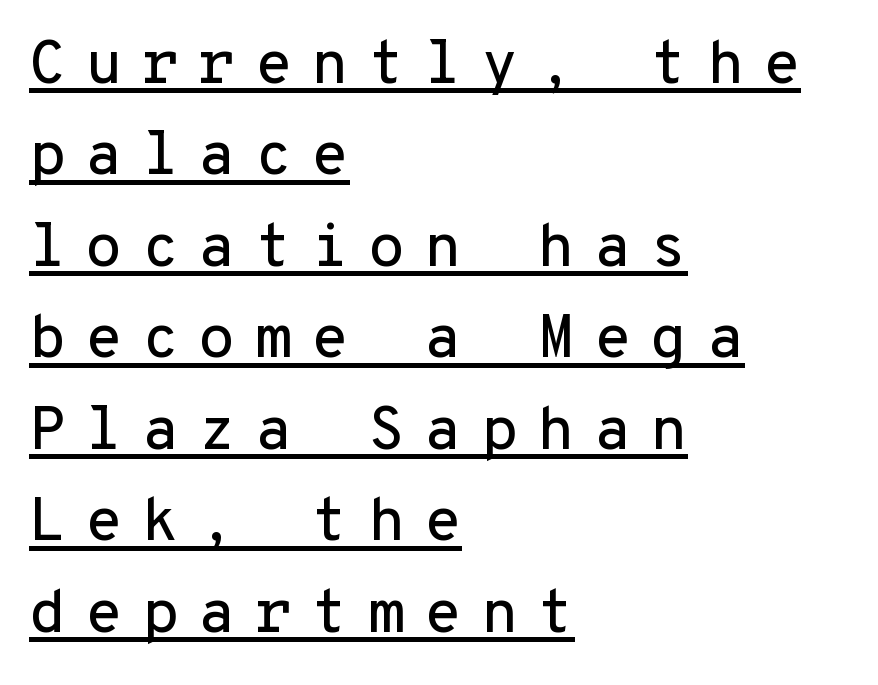
The image shows 61 px sans-serif type, upright, monospaced; set left-aligned, normal line spacing (1.5x), unusually wide letter spacing (+0.31 em), underlined; low stroke contrast and a medium x-height.
